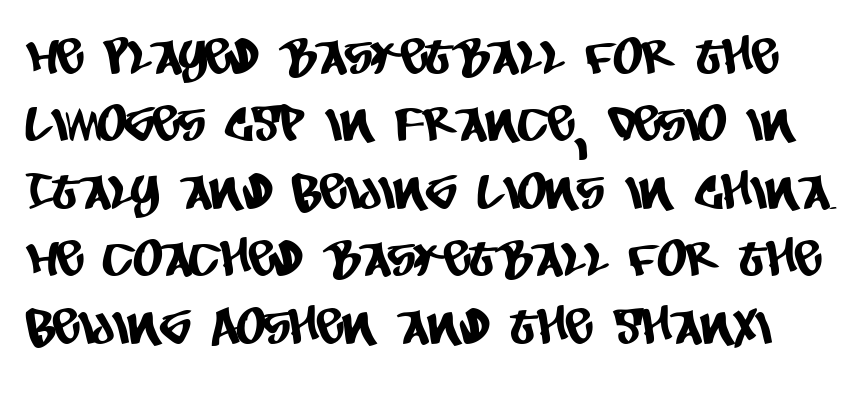
Beneath every word, the page is bare. A sans-serif font was chosen for this passage. Here the designer chose a conventional face with non-uniform glyph widths. The vertical gap from one line to the next is medium.
